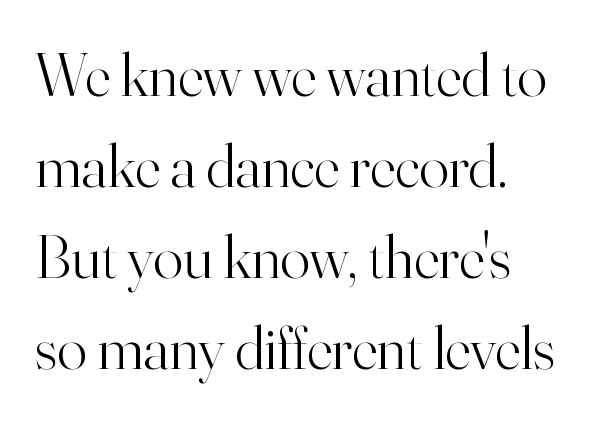
Q: Is the text bold? A: No.
Q: Is the text italic (slanted)? A: No, it is upright.
Q: Is the typeface a serif or a sans-serif typeface? A: Serif.
Q: Is the text underlined? A: No.
Q: How is the paragraph aligned? A: Left-aligned.
Q: Is the spacing between letters normal or unusually wide? A: Normal.
Q: Is the spacing between lines tight, normal or loose? A: Normal.
Q: Width (condensed, normal, or wide)? A: Normal.
Q: Stroke contrast? A: High.
Q: x-height? A: Small.
Q: Monospaced? A: No.
